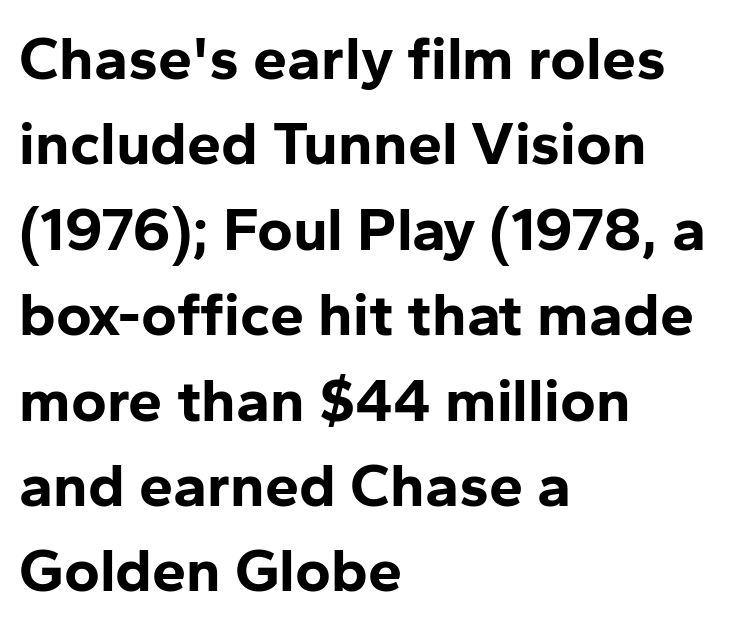
Interline gaps are of average width in this sample. The face used here is proportionally spaced, like ordinary book or web type. Stroke terminals: plain, sans-serif. A typesetter would mark this as roman, not italic. Unmarked baselines from the first word to the last.
